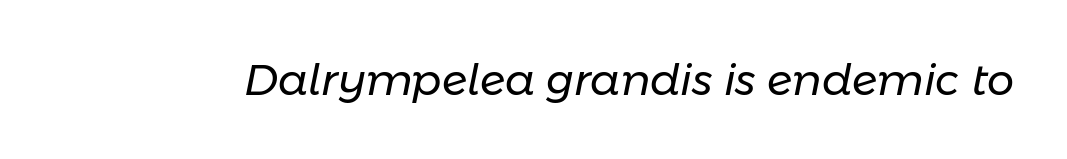
Descenders hang freely into open space. Stem width sits at or under what a default text font uses. A typesetter would call this zero additional tracking. The passage shown is typed in a proportional face where columns would drift. Notice how the stems are inclined rather than vertical — that's the hallmark of italics.
